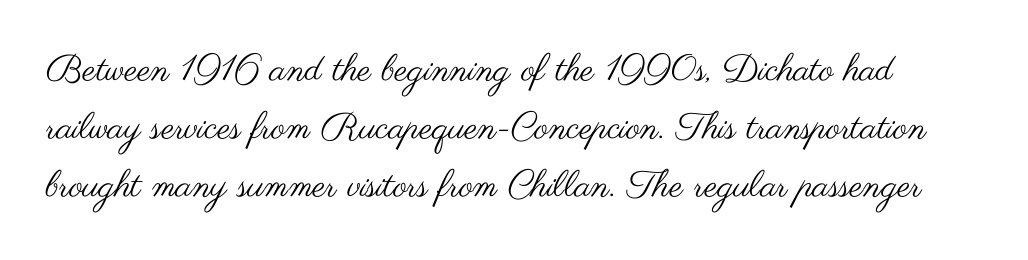
{"serif": "no", "bold": "no", "weight": "regular", "width": "wide", "stroke_contrast": "medium", "x_height": "small", "monospaced": "no", "underline": "no", "line_spacing": "normal", "line_spacing_ratio": 1.57, "letter_spacing": "normal", "letter_spacing_em": 0.0, "glyph_px": 37}
